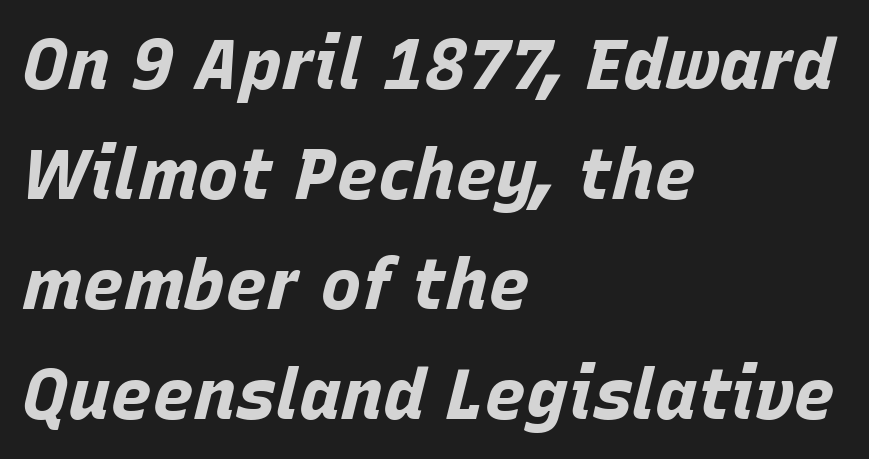
The image shows 70 px bold type, italic (leaning right); set left-aligned, normal line spacing (1.57x), normal letter spacing, not underlined; low stroke contrast and a large x-height.
